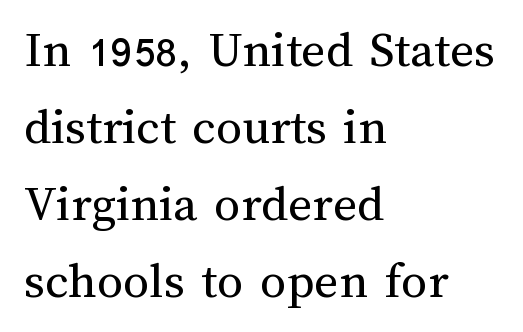
The type sits square on the baseline with zero lean. Compared with a centered layout, this one pins lines to the left instead. The face used here is proportionally spaced, like ordinary book or web type. A clean baseline with only descenders dipping below it. This block has exactly the height ordinary leading produces.
